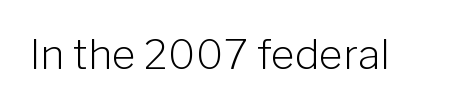
The image shows 41 px light sans-serif type, upright; set normal letter spacing, not underlined; low stroke contrast and a medium x-height.
